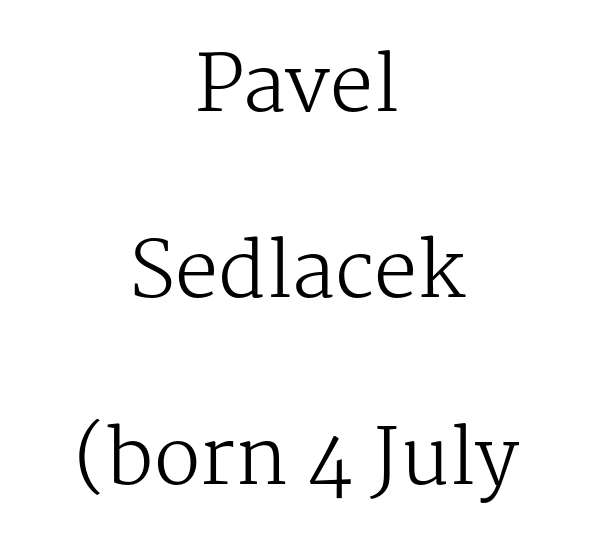
{"serif": "yes", "italic": "no", "bold": "no", "weight": "regular", "width": "normal", "stroke_contrast": "medium", "x_height": "medium", "monospaced": "no", "underline": "no", "align": "center", "line_spacing": "loose", "line_spacing_ratio": 2.42, "letter_spacing": "normal", "letter_spacing_em": 0.0, "glyph_px": 77}
